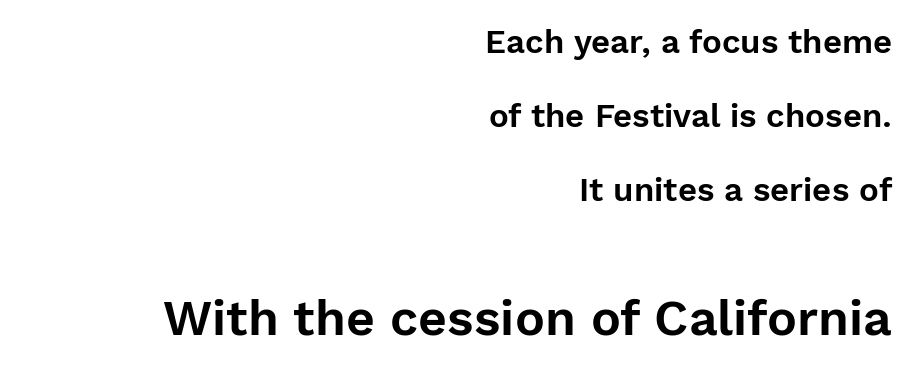
Q: Is the text italic (slanted)? A: No, it is upright.
Q: Is the typeface a serif or a sans-serif typeface? A: Sans-serif.
Q: Is the text underlined? A: No.
Q: How is the paragraph aligned? A: Right-aligned.
Q: Is the spacing between letters normal or unusually wide? A: Normal.
Q: Is the spacing between lines tight, normal or loose? A: Loose.
Q: Which block of text is set in a larger size, the first (top) or the second (bottom)? A: The second (bottom) one.
Q: Width (condensed, normal, or wide)? A: Normal.
Q: x-height? A: Medium.
Q: Monospaced? A: No.
